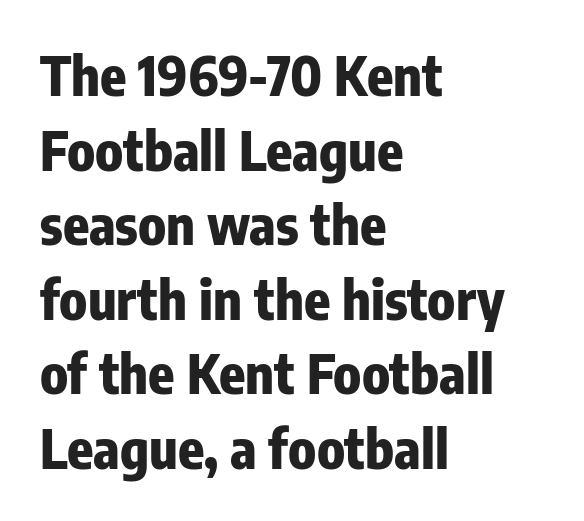
{"serif": "no", "italic": "no", "bold": "yes", "weight": "heavy", "width": "condensed", "stroke_contrast": "low", "x_height": "medium", "monospaced": "no", "underline": "no", "align": "left", "line_spacing": "normal", "line_spacing_ratio": 1.38, "letter_spacing": "normal", "letter_spacing_em": 0.0, "glyph_px": 54}
